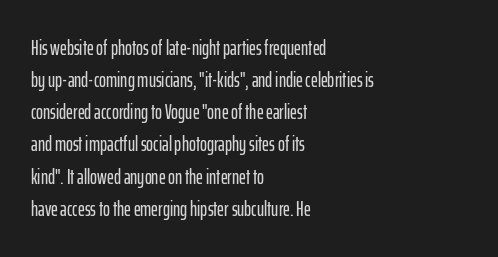
Layout note: lines flush left. The string is rendered with underlining switched off. The line texture is even and compact thanks to regular tracking. A roman cut, with each character standing at attention. The space between consecutive lines is moderate.
